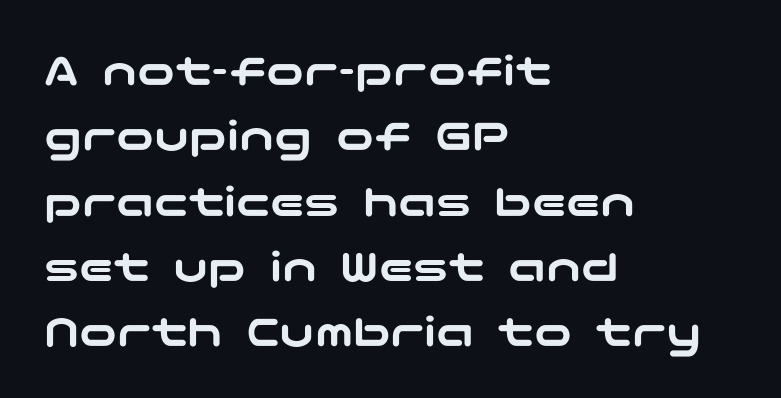
Glance below the letters and you will spot only blank space. Nothing sits at the stroke ends, so this counts as sans-serif. Line beginnings align vertically; line endings do not. How are the letters spaced? Ordinarily, with no added tracking. Notice how descenders clear the ascenders below comfortably — that's standard leading. Notice how the stems are strictly vertical — no italics here.
